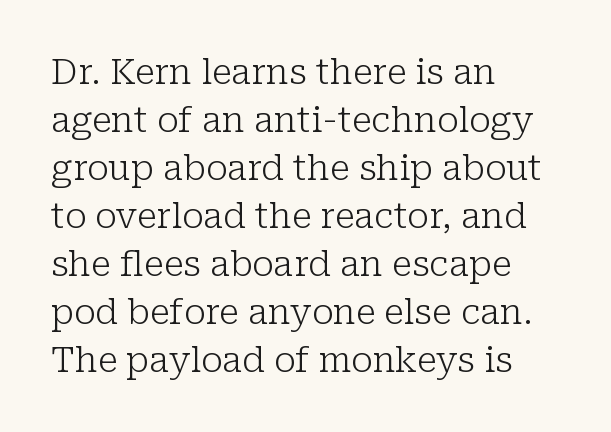
The image shows 35 px light serif type, upright; set left-aligned, normal line spacing (1.37x), normal letter spacing, not underlined; low stroke contrast and a medium x-height.
